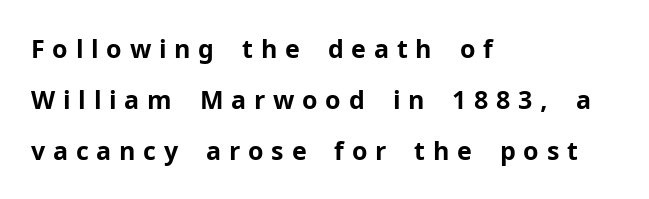
Q: Is the text bold? A: Yes.
Q: Is the text italic (slanted)? A: No, it is upright.
Q: Is the text underlined? A: No.
Q: How is the paragraph aligned? A: Left-aligned.
Q: Is the spacing between letters normal or unusually wide? A: Unusually wide.
Q: Is the spacing between lines tight, normal or loose? A: Loose.
